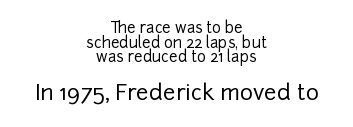
{"italic": "no", "underline": "no", "align": "center", "line_spacing": "tight", "line_spacing_ratio": 0.98, "letter_spacing": "normal", "letter_spacing_em": 0.0, "larger_block": "second", "size_ratio": 1.47, "glyph_px": 22}
